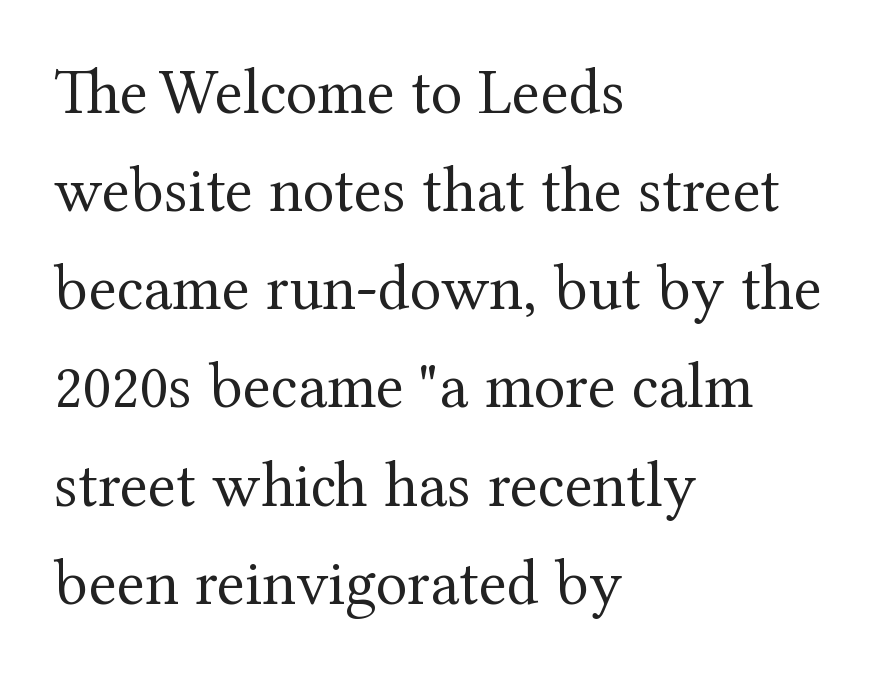
Q: Is the text bold? A: No.
Q: Is the text italic (slanted)? A: No, it is upright.
Q: Is the typeface a serif or a sans-serif typeface? A: Serif.
Q: Is the text underlined? A: No.
Q: How is the paragraph aligned? A: Left-aligned.
Q: Is the spacing between letters normal or unusually wide? A: Normal.
Q: Is the spacing between lines tight, normal or loose? A: Normal.
Q: Width (condensed, normal, or wide)? A: Normal.
Q: Stroke contrast? A: Medium.
Q: x-height? A: Medium.
Q: Monospaced? A: No.
